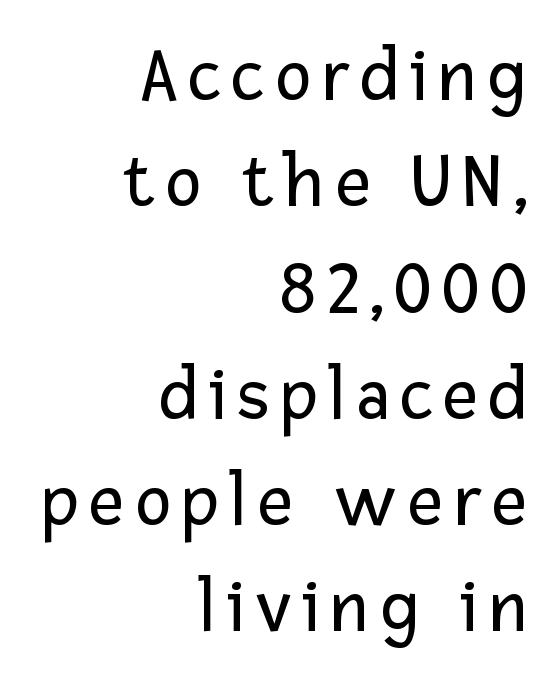
{"serif": "no", "italic": "no", "bold": "no", "weight": "regular", "width": "normal", "stroke_contrast": "low", "x_height": "medium", "monospaced": "no", "underline": "no", "align": "right", "line_spacing": "normal", "line_spacing_ratio": 1.38, "glyph_px": 77}
